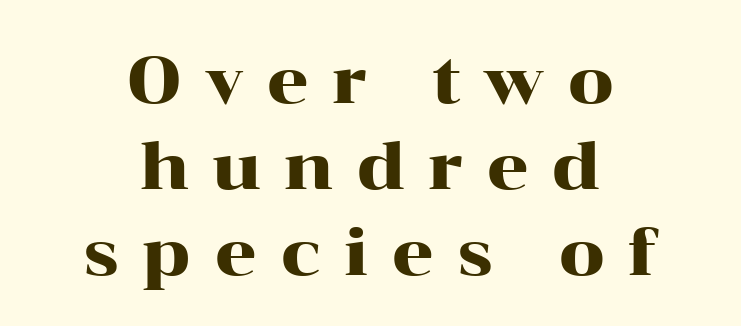
The image shows 66 px wide serif type, upright; set centered, normal line spacing (1.3x), unusually wide letter spacing (+0.34 em), not underlined; high stroke contrast and a medium x-height.
